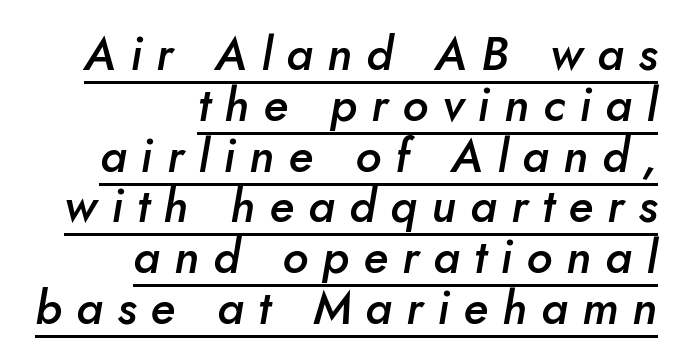
Q: Is the text bold? A: Semi-bold.
Q: Is the text italic (slanted)? A: Yes, it leans right by about 10 degrees.
Q: Is the text underlined? A: Yes.
Q: How is the paragraph aligned? A: Right-aligned.
Q: Is the spacing between letters normal or unusually wide? A: Unusually wide.
Q: Is the spacing between lines tight, normal or loose? A: Tight.
Q: Width (condensed, normal, or wide)? A: Normal.
Q: Stroke contrast? A: Low.
Q: x-height? A: Small.
Q: Monospaced? A: No.
